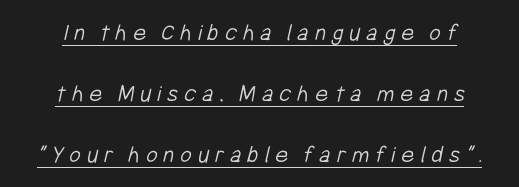
Q: Is the text bold? A: No.
Q: Is the text underlined? A: Yes.
Q: Is the spacing between letters normal or unusually wide? A: Unusually wide.
Q: Is the spacing between lines tight, normal or loose? A: Loose.
